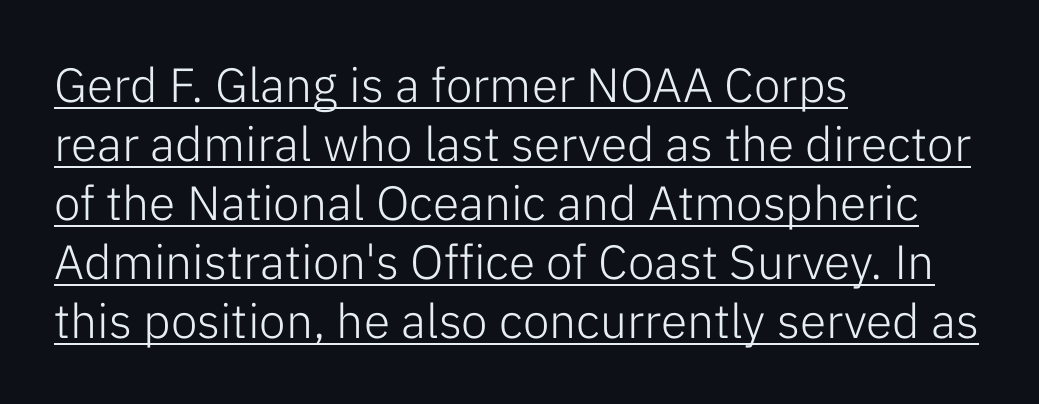
{"serif": "no", "italic": "no", "bold": "no", "weight": "light", "width": "normal", "stroke_contrast": "low", "x_height": "medium", "monospaced": "no", "underline": "yes", "align": "left", "line_spacing_ratio": 1.23, "letter_spacing": "normal", "letter_spacing_em": 0.0, "glyph_px": 48}
